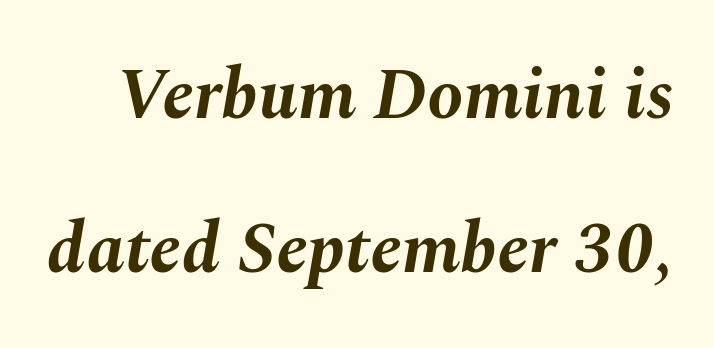
Rows of type keep a wide berth in the vertical direction. The face used here is rendered with its standard letterfit. Thick stems and heavy bowls — unmistakably bold. The specimen reads as italic at a glance. Spacing verdict: proportional, widths tailored to each character. Nobody drew a line under any word here.
